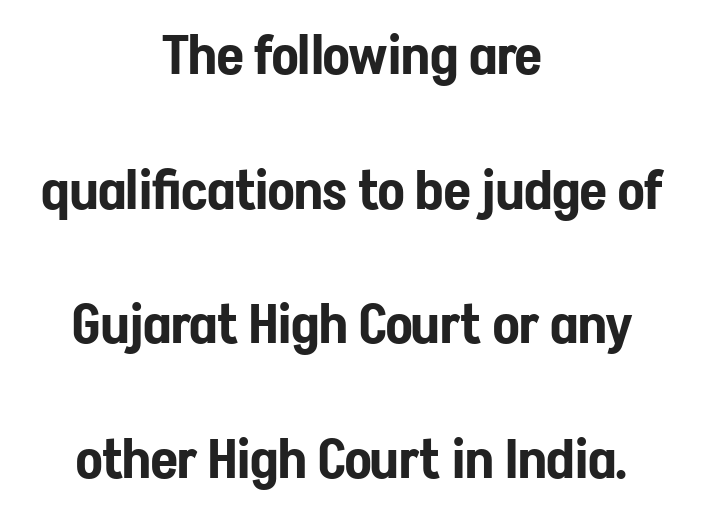
The characters display no serif detailing; their extremities are plain. Each row of text sits above clean, open space. The text block is weighted toward neither margin, spreading evenly from the middle. Here the glyphs are tracked normally, forming tight word shapes. Posture: upright roman. Horizontal bands of white between lines are thick stripes.
